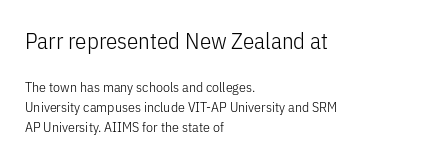
Q: Is the text bold? A: No.
Q: Is the text italic (slanted)? A: No, it is upright.
Q: Is the text underlined? A: No.
Q: How is the paragraph aligned? A: Left-aligned.
Q: Is the spacing between letters normal or unusually wide? A: Normal.
Q: Is the spacing between lines tight, normal or loose? A: Normal.
Q: Which block of text is set in a larger size, the first (top) or the second (bottom)? A: The first (top) one.
